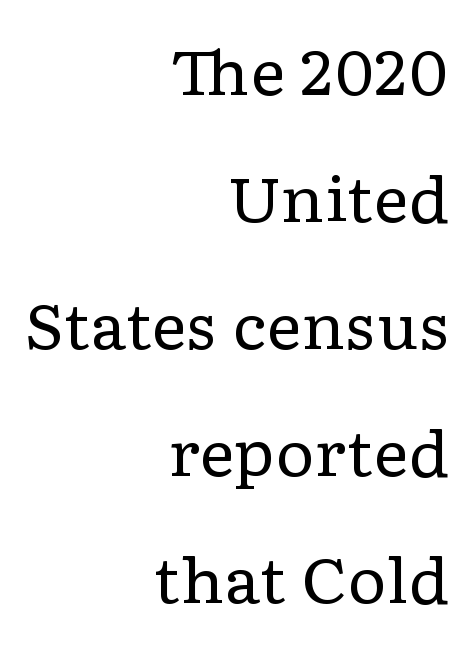
Q: Is the text bold? A: No.
Q: Is the text italic (slanted)? A: No, it is upright.
Q: Is the typeface a serif or a sans-serif typeface? A: Serif.
Q: Is the text underlined? A: No.
Q: How is the paragraph aligned? A: Right-aligned.
Q: Is the spacing between letters normal or unusually wide? A: Normal.
Q: Is the spacing between lines tight, normal or loose? A: Loose.
Q: Width (condensed, normal, or wide)? A: Wide.
Q: Stroke contrast? A: Low.
Q: x-height? A: Medium.
Q: Monospaced? A: No.
